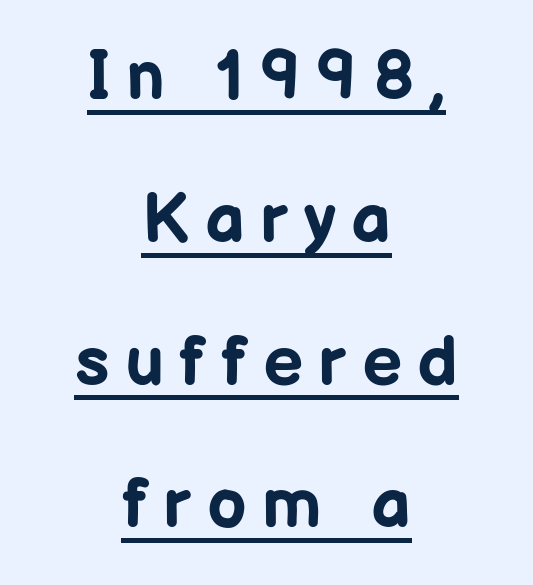
Students, observe: this is what heavily led, spacious text looks like. Between one letter and the next there's a generous, obvious gap. These characters rest on top of a visible drawn line. Do the letters lean? They stand straight.
